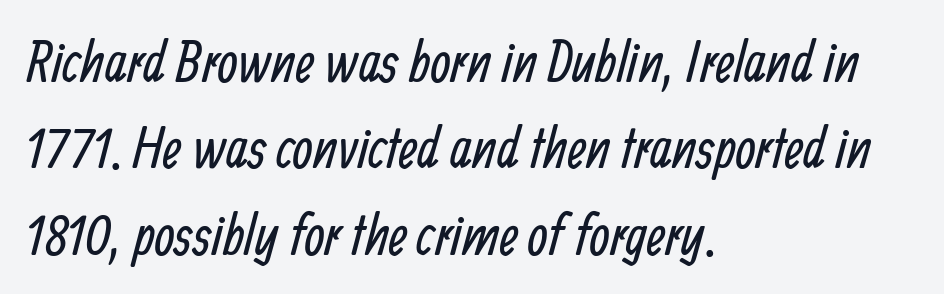
Q: Is the text bold? A: No.
Q: Is the typeface a serif or a sans-serif typeface? A: Sans-serif.
Q: Is the text underlined? A: No.
Q: How is the paragraph aligned? A: Left-aligned.
Q: Is the spacing between letters normal or unusually wide? A: Normal.
Q: Is the spacing between lines tight, normal or loose? A: Normal.
Q: Width (condensed, normal, or wide)? A: Condensed.
Q: Stroke contrast? A: Low.
Q: x-height? A: Medium.
Q: Monospaced? A: No.
